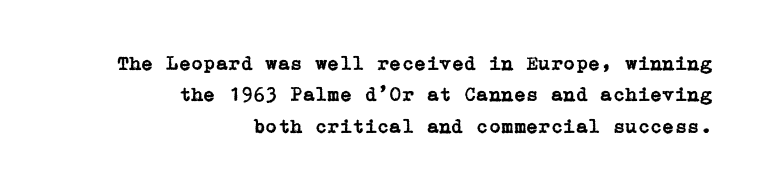
The image shows 20 px text type, upright; set right-aligned, normal line spacing (1.57x), normal letter spacing, not underlined.
